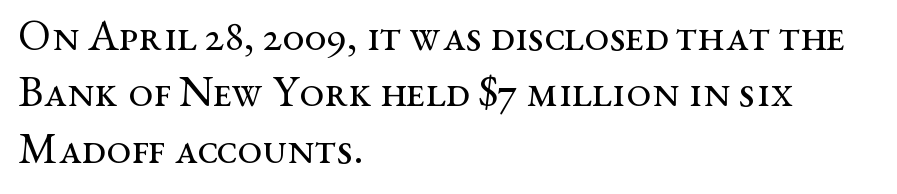
Leading matches the norm, producing a regular column. The zone under the glyphs is completely vacant. Here the glyphs are tracked normally, forming tight word shapes. The specimen reads as upright at a glance.
